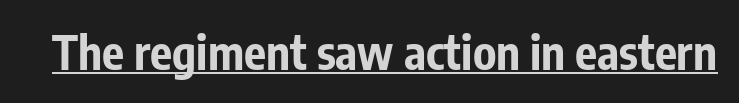
The image shows 46 px bold, condensed sans-serif type, upright; set normal letter spacing, underlined; low stroke contrast and a medium x-height.
